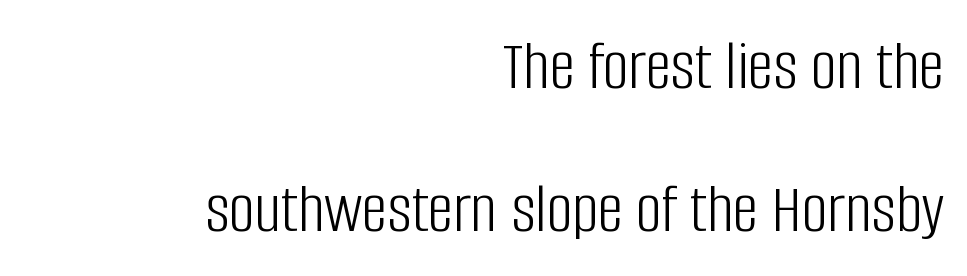
{"serif": "no", "italic": "no", "bold": "no", "weight": "light", "width": "condensed", "stroke_contrast": "low", "x_height": "large", "monospaced": "no", "underline": "no", "align": "right", "line_spacing": "loose", "line_spacing_ratio": 1.98, "letter_spacing": "normal", "letter_spacing_em": 0.0, "glyph_px": 72}
